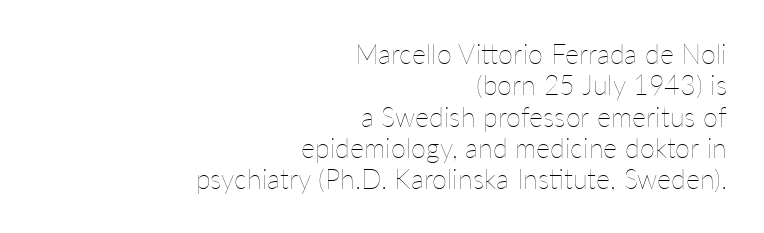
The image shows 27 px text type, upright; set right-aligned, line spacing 1.16x, normal letter spacing, not underlined.
